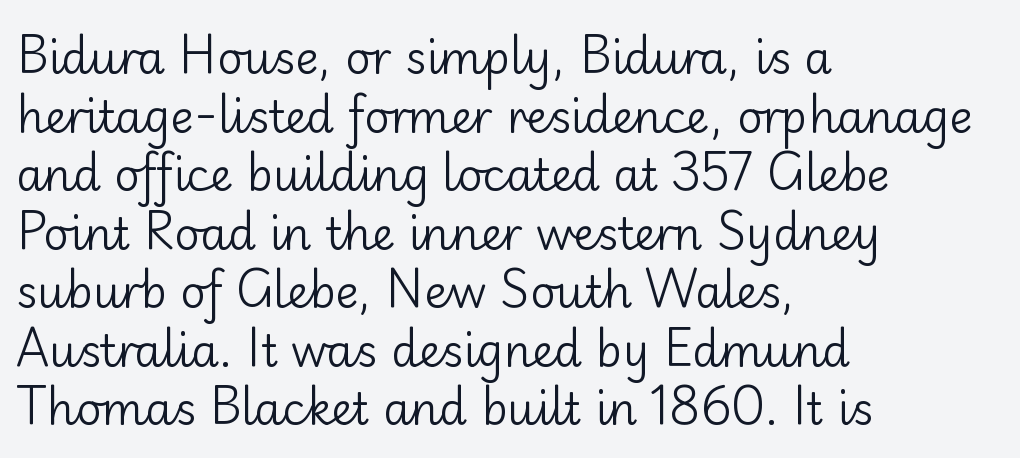
Q: Is the text bold? A: No.
Q: Is the text italic (slanted)? A: No, it is upright.
Q: Is the typeface a serif or a sans-serif typeface? A: Sans-serif.
Q: Is the text underlined? A: No.
Q: How is the paragraph aligned? A: Left-aligned.
Q: Is the spacing between letters normal or unusually wide? A: Normal.
Q: Is the spacing between lines tight, normal or loose? A: Normal.
Q: Width (condensed, normal, or wide)? A: Normal.
Q: Stroke contrast? A: Low.
Q: x-height? A: Small.
Q: Monospaced? A: No.
